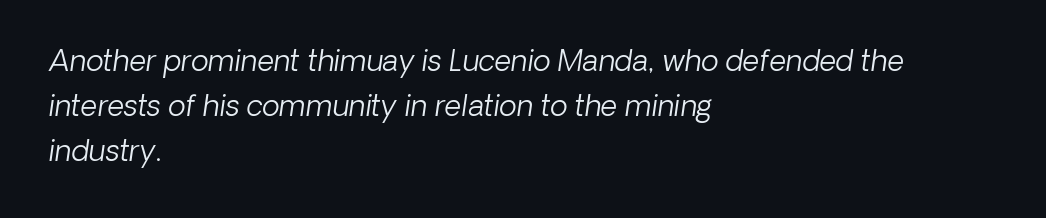
{"italic": "yes", "lean": "right", "slant_degrees": 8, "bold": "no", "weight": "light", "width": "normal", "stroke_contrast": "low", "x_height": "medium", "monospaced": "no", "underline": "no", "align": "left", "line_spacing": "normal", "line_spacing_ratio": 1.55, "letter_spacing": "normal", "letter_spacing_em": 0.0, "glyph_px": 29}
